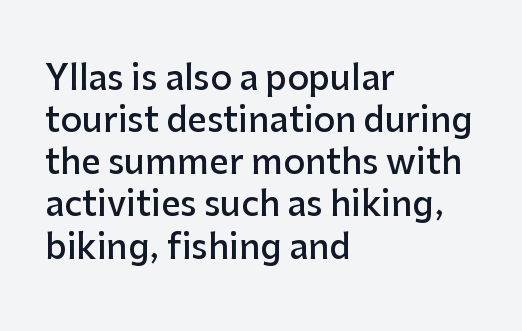
Q: Is the text bold? A: Semi-bold.
Q: Is the text italic (slanted)? A: No, it is upright.
Q: Is the typeface a serif or a sans-serif typeface? A: Sans-serif.
Q: Is the text underlined? A: No.
Q: How is the paragraph aligned? A: Left-aligned.
Q: Is the spacing between letters normal or unusually wide? A: Normal.
Q: Width (condensed, normal, or wide)? A: Normal.
Q: Stroke contrast? A: Low.
Q: x-height? A: Medium.
Q: Monospaced? A: No.
